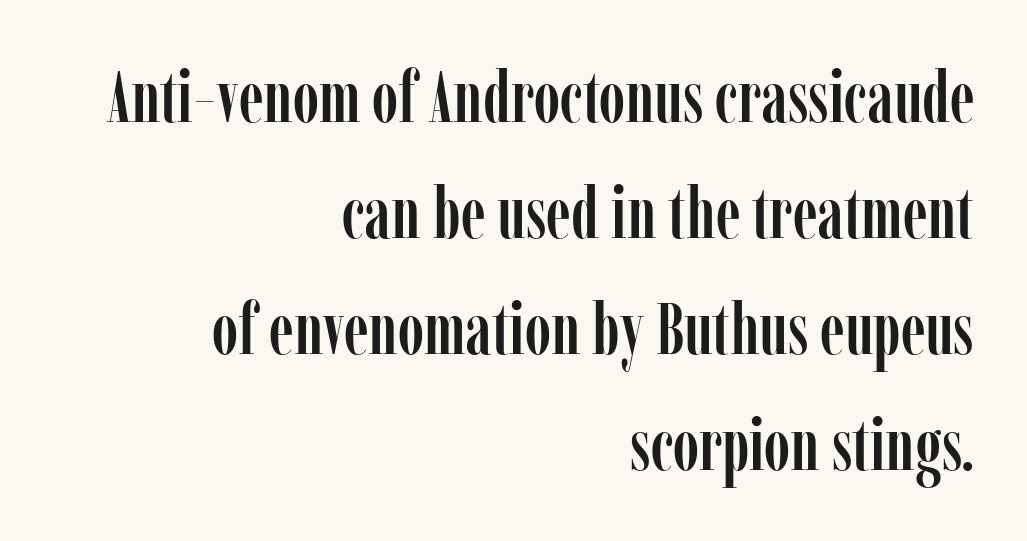
{"serif": "yes", "italic": "no", "width": "condensed", "stroke_contrast": "low", "x_height": "medium", "monospaced": "no", "underline": "no", "align": "right", "line_spacing": "normal", "line_spacing_ratio": 1.61, "letter_spacing": "normal", "letter_spacing_em": 0.0, "glyph_px": 72}
